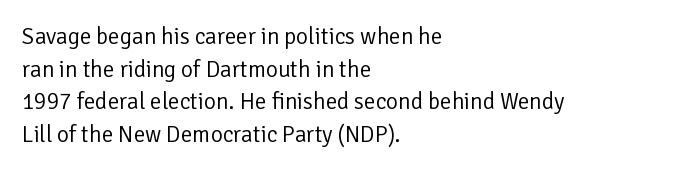
{"italic": "no", "bold": "no", "underline": "no", "align": "left", "line_spacing": "normal", "line_spacing_ratio": 1.42, "letter_spacing": "normal", "letter_spacing_em": 0.0, "glyph_px": 23}
